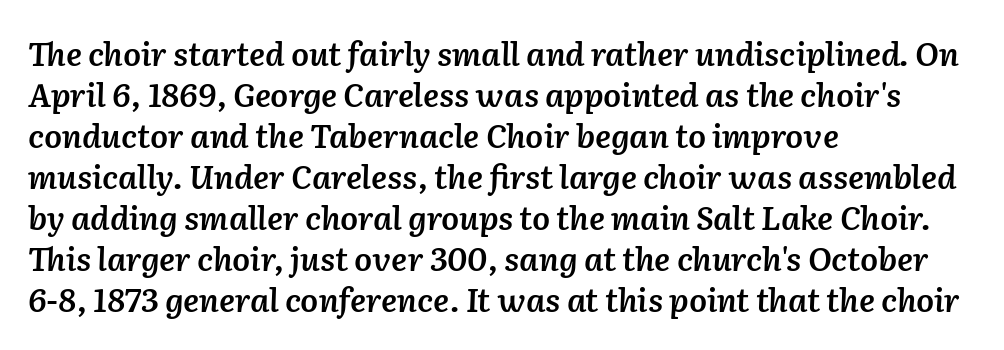
{"italic": "yes", "lean": "right", "slant_degrees": 2, "bold": "semi", "weight": "semibold", "width": "normal", "stroke_contrast": "low", "x_height": "medium", "monospaced": "no", "underline": "no", "align": "left", "line_spacing": "normal", "line_spacing_ratio": 1.28, "letter_spacing": "normal", "letter_spacing_em": 0.0, "glyph_px": 32}
